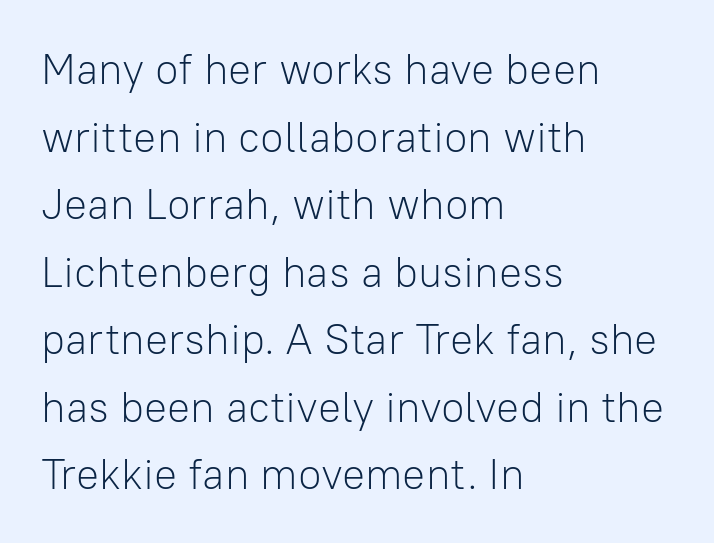
Q: Is the text bold? A: No.
Q: Is the text italic (slanted)? A: No, it is upright.
Q: Is the typeface a serif or a sans-serif typeface? A: Sans-serif.
Q: Is the text underlined? A: No.
Q: How is the paragraph aligned? A: Left-aligned.
Q: Is the spacing between letters normal or unusually wide? A: Normal.
Q: Is the spacing between lines tight, normal or loose? A: Normal.
Q: Width (condensed, normal, or wide)? A: Normal.
Q: Stroke contrast? A: Low.
Q: x-height? A: Medium.
Q: Monospaced? A: No.
